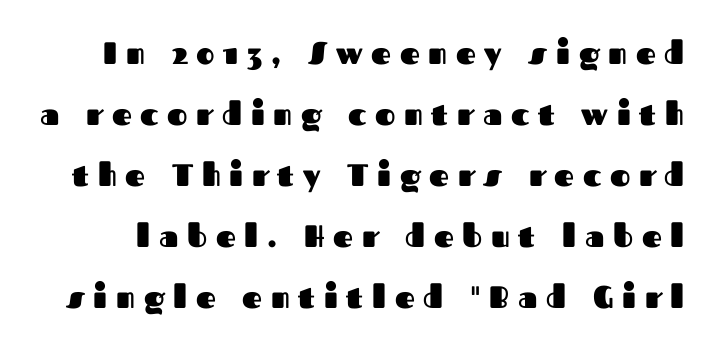
Each row of text sits above clean, open space. The block of text is sparse from top to bottom, with ample space between rows. Proportional: the letters do not fall into vertical columns. Regarding serifs, this sample does without them. This sample uses an upright cut, with every glyph sitting square on the baseline. Strong, thick strokes mark this as bold type.
